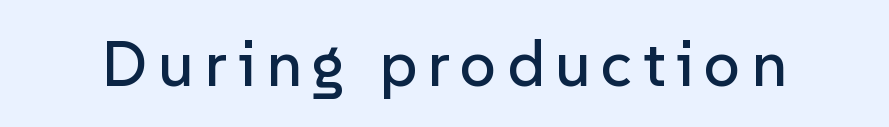
Observe the absence of serifs on each vertical stroke in this sample. No word sits above an underline. Spacing verdict: proportional, widths tailored to each character. No italicization has been applied; the sample stays upright.
